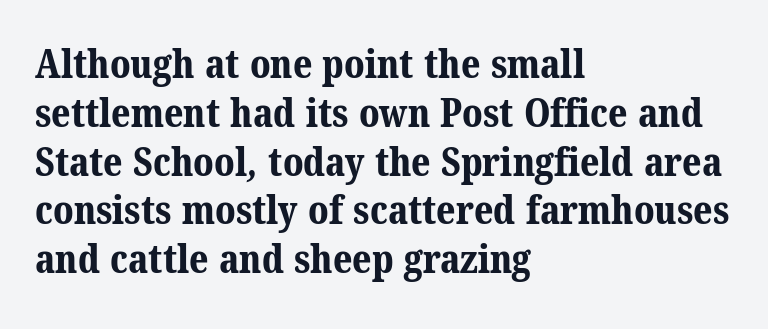
{"serif": "yes", "bold": "yes", "weight": "bold", "width": "normal", "stroke_contrast": "medium", "x_height": "medium", "monospaced": "no", "underline": "no", "align": "left", "line_spacing_ratio": 1.22, "letter_spacing": "normal", "letter_spacing_em": 0.0, "glyph_px": 40}
